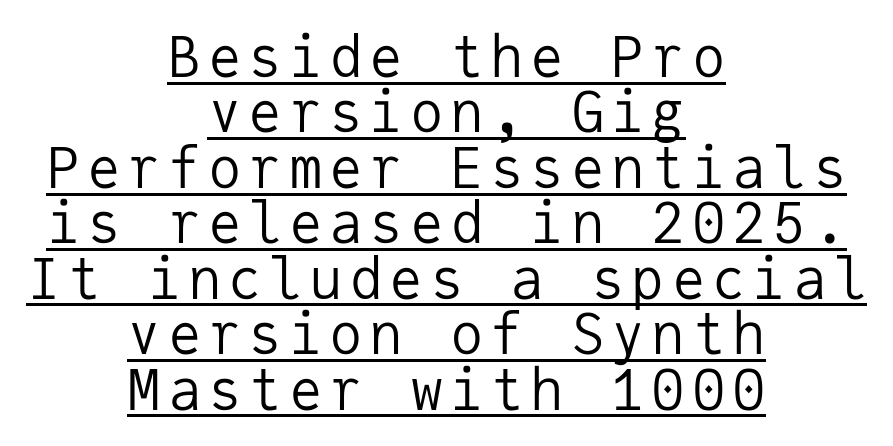
Q: Is the text bold? A: No.
Q: Is the text italic (slanted)? A: No, it is upright.
Q: Is the typeface a serif or a sans-serif typeface? A: Sans-serif.
Q: Is the text underlined? A: Yes.
Q: How is the paragraph aligned? A: Centered.
Q: Is the spacing between lines tight, normal or loose? A: Tight.
Q: Width (condensed, normal, or wide)? A: Normal.
Q: Stroke contrast? A: Low.
Q: x-height? A: Medium.
Q: Monospaced? A: Yes.
